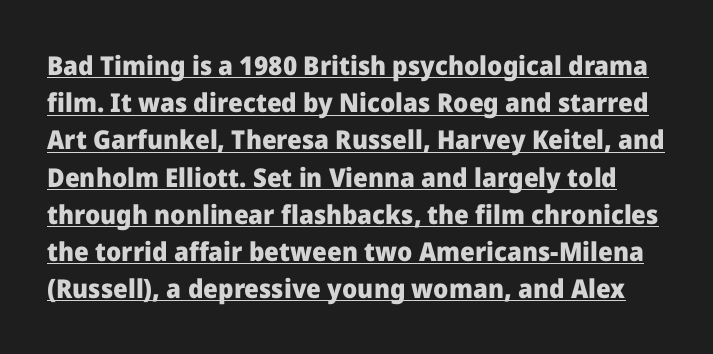
{"italic": "no", "bold": "yes", "underline": "yes", "line_spacing": "normal", "line_spacing_ratio": 1.43, "letter_spacing": "normal", "letter_spacing_em": 0.0, "glyph_px": 26}
